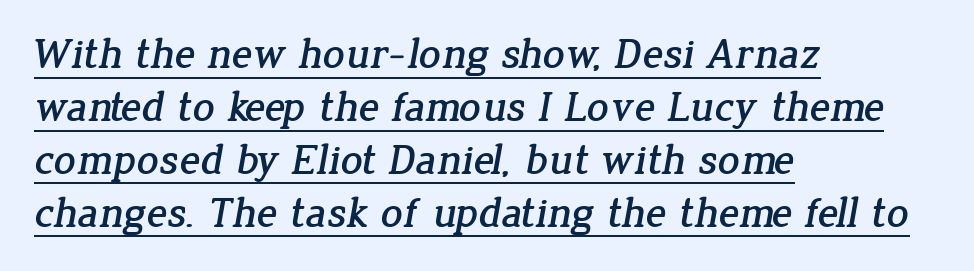
Q: Is the typeface a serif or a sans-serif typeface? A: Serif.
Q: Is the text underlined? A: Yes.
Q: How is the paragraph aligned? A: Left-aligned.
Q: Is the spacing between letters normal or unusually wide? A: Normal.
Q: Width (condensed, normal, or wide)? A: Normal.
Q: Stroke contrast? A: Low.
Q: x-height? A: Medium.
Q: Monospaced? A: No.
